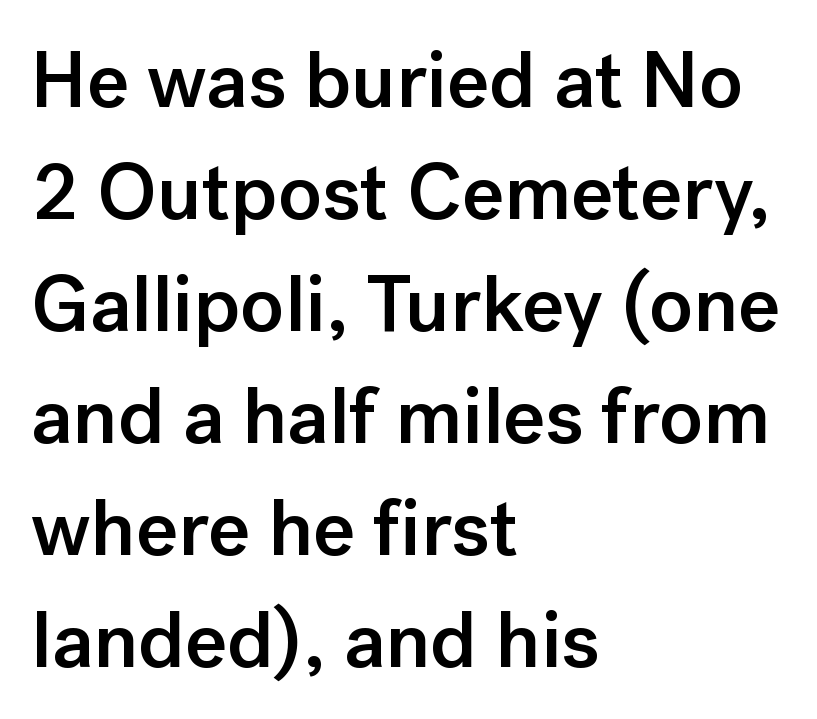
{"serif": "no", "italic": "no", "bold": "semi", "weight": "semibold", "width": "normal", "stroke_contrast": "low", "x_height": "medium", "monospaced": "no", "underline": "no", "align": "left", "line_spacing": "normal", "line_spacing_ratio": 1.4, "letter_spacing": "normal", "letter_spacing_em": 0.0, "glyph_px": 80}
